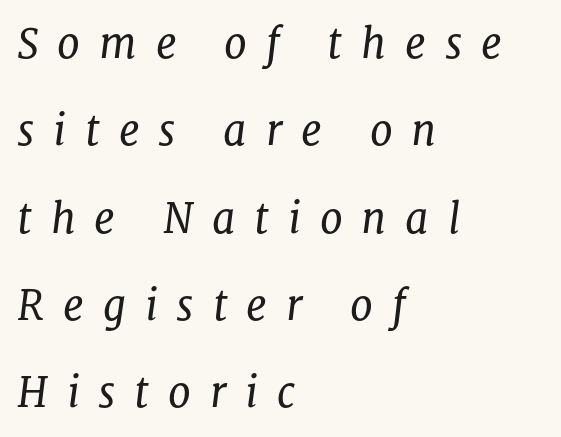
Descenders are the only things crossing below the line. Layout note: lines flush left. Nothing heavy about these letters — not bold at all. Yep, that's italic — everything's leaning. Vertical spacing — loose. This sample uses a serif face.
